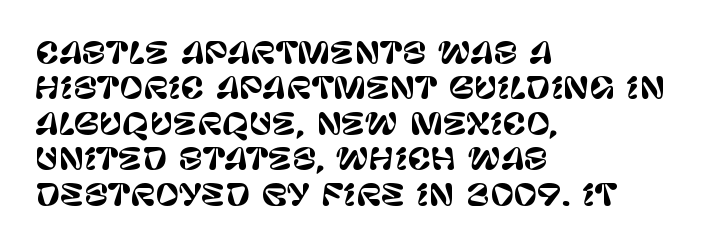
Q: Is the text italic (slanted)? A: Yes.
Q: Is the typeface a serif or a sans-serif typeface? A: Sans-serif.
Q: Is the text underlined? A: No.
Q: How is the paragraph aligned? A: Left-aligned.
Q: Is the spacing between letters normal or unusually wide? A: Normal.
Q: Width (condensed, normal, or wide)? A: Normal.
Q: Stroke contrast? A: Low.
Q: x-height? A: Large.
Q: Monospaced? A: No.
